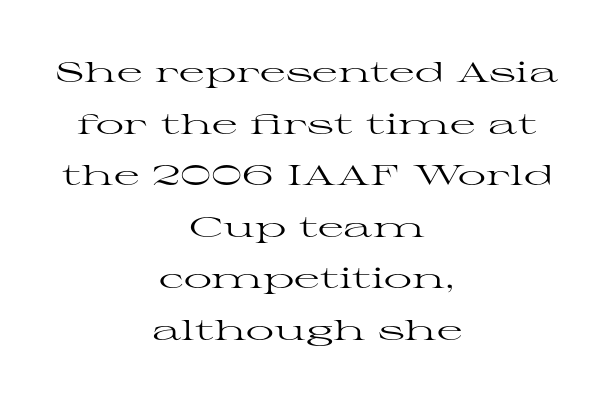
Q: Is the text bold? A: No.
Q: Is the text italic (slanted)? A: No, it is upright.
Q: Is the typeface a serif or a sans-serif typeface? A: Serif.
Q: Is the text underlined? A: No.
Q: How is the paragraph aligned? A: Centered.
Q: Is the spacing between letters normal or unusually wide? A: Normal.
Q: Width (condensed, normal, or wide)? A: Wide.
Q: Stroke contrast? A: High.
Q: x-height? A: Medium.
Q: Monospaced? A: No.
